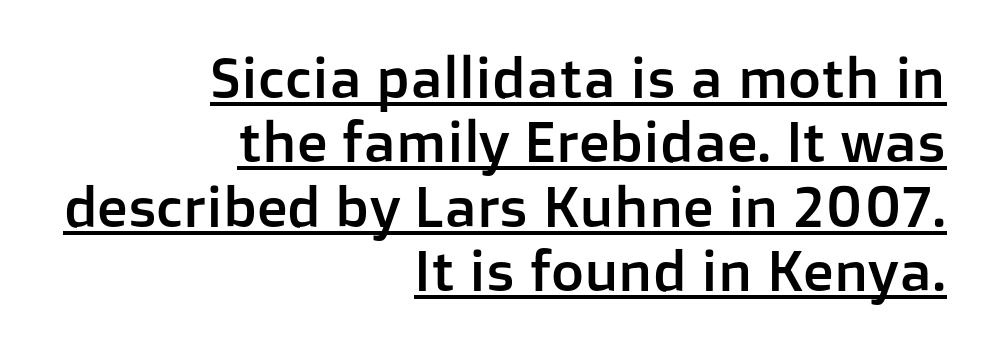
{"serif": "no", "italic": "no", "width": "normal", "stroke_contrast": "low", "x_height": "medium", "monospaced": "no", "underline": "yes", "align": "right", "line_spacing": "tight", "line_spacing_ratio": 1.13, "letter_spacing": "normal", "letter_spacing_em": 0.0, "glyph_px": 57}
